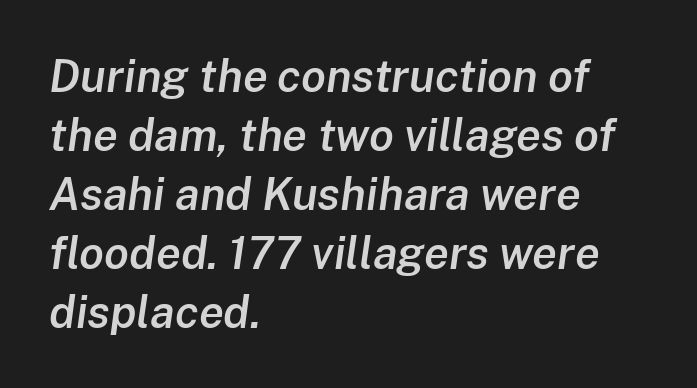
Q: Is the text bold? A: Semi-bold.
Q: Is the text italic (slanted)? A: Yes, it leans right by about 8 degrees.
Q: Is the text underlined? A: No.
Q: How is the paragraph aligned? A: Left-aligned.
Q: Is the spacing between letters normal or unusually wide? A: Normal.
Q: Is the spacing between lines tight, normal or loose? A: Normal.
Q: Width (condensed, normal, or wide)? A: Normal.
Q: Stroke contrast? A: Low.
Q: x-height? A: Medium.
Q: Monospaced? A: No.
